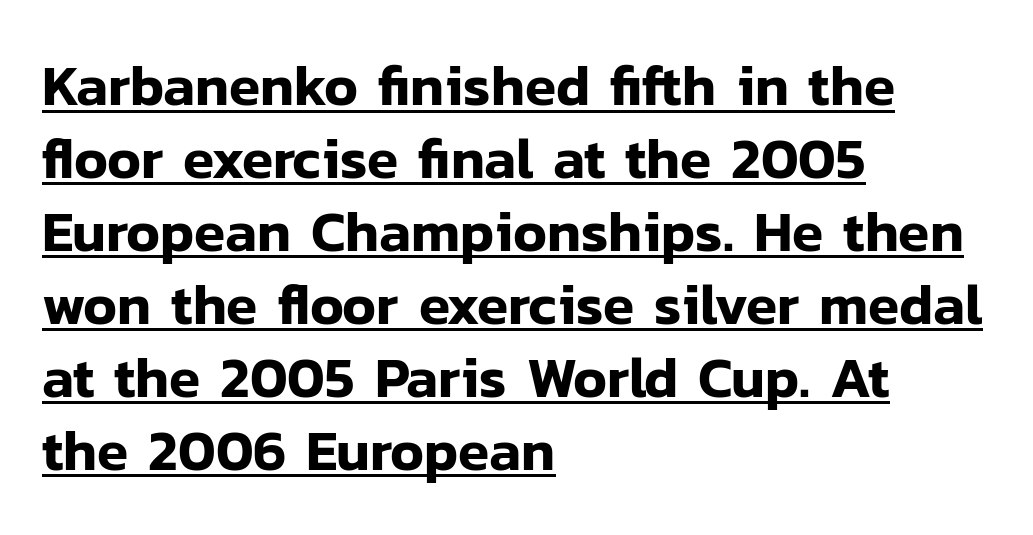
Q: Is the text italic (slanted)? A: No, it is upright.
Q: Is the typeface a serif or a sans-serif typeface? A: Sans-serif.
Q: Is the text underlined? A: Yes.
Q: How is the paragraph aligned? A: Left-aligned.
Q: Is the spacing between letters normal or unusually wide? A: Normal.
Q: Is the spacing between lines tight, normal or loose? A: Normal.
Q: Width (condensed, normal, or wide)? A: Normal.
Q: Stroke contrast? A: Low.
Q: x-height? A: Medium.
Q: Monospaced? A: No.
